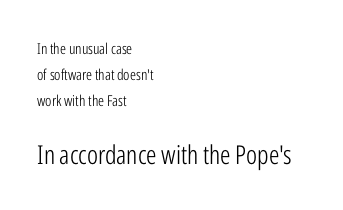
{"italic": "no", "bold": "no", "underline": "no", "align": "left", "line_spacing_ratio": 1.74, "letter_spacing": "normal", "letter_spacing_em": 0.0, "larger_block": "second", "size_ratio": 1.73, "glyph_px": 26}
